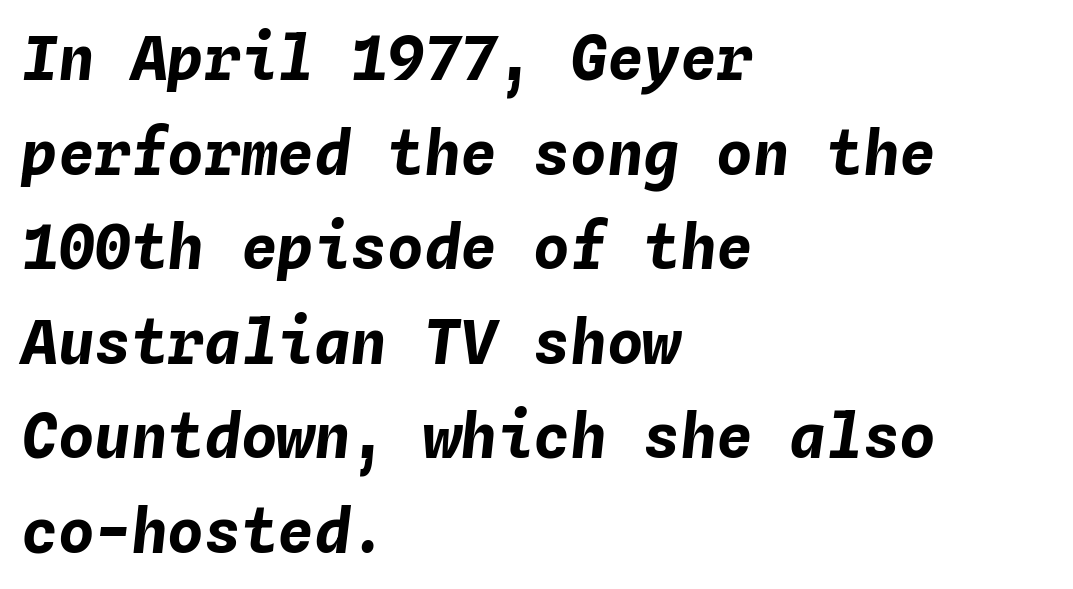
{"italic": "yes", "lean": "right", "slant_degrees": 4, "bold": "yes", "weight": "bold", "width": "normal", "stroke_contrast": "low", "x_height": "medium", "monospaced": "yes", "underline": "no", "align": "left", "line_spacing": "normal", "line_spacing_ratio": 1.55, "letter_spacing": "normal", "letter_spacing_em": 0.0, "glyph_px": 61}
